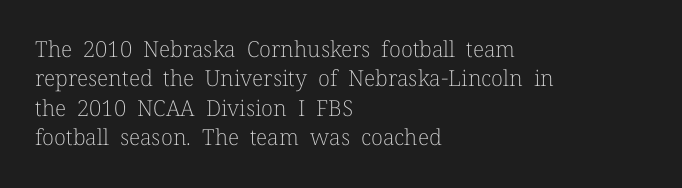
Bare-footed words on every line. Every stem runs plumb, perpendicular to the baseline. The typesetting does not lean heavy: it is not bold. Tracking value appears to be zero — textbook default spacing. The vertical gap from one line to the next is medium.
